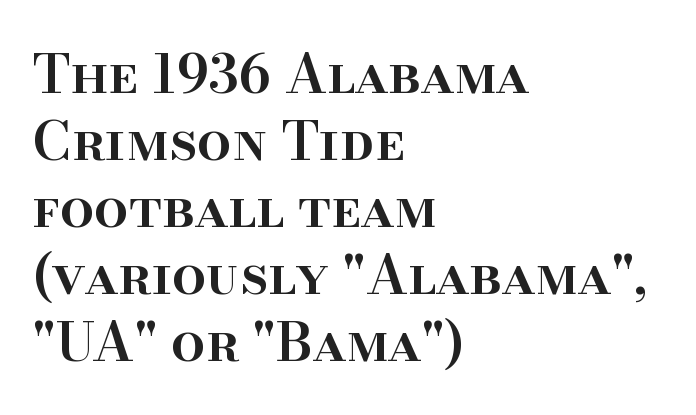
Compared with typical body copy, the letter spacing here is the same. Caption: semibold face, moderately heavy strokes. A typesetter would call this proportional, since set widths differ per character. Every row of glyphs begins at an identical x-position on the left. Classification — serif. No italicization has been applied; the sample stays upright.
